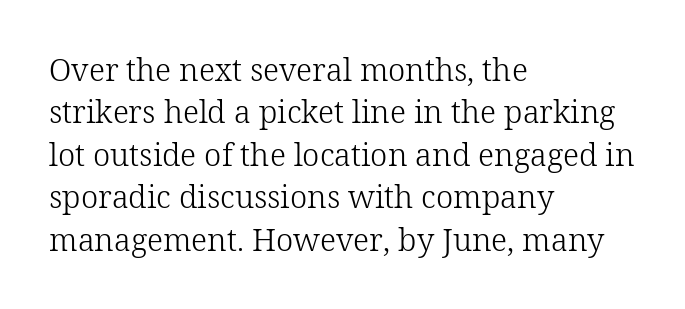
The image shows 31 px light serif type, upright; set left-aligned, normal line spacing (1.37x), normal letter spacing, not underlined; low stroke contrast and a medium x-height.
